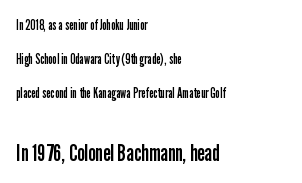
{"italic": "no", "bold": "no", "underline": "no", "align": "left", "line_spacing": "loose", "line_spacing_ratio": 2.42, "letter_spacing": "normal", "letter_spacing_em": 0.0, "larger_block": "second", "size_ratio": 1.71, "glyph_px": 24}
